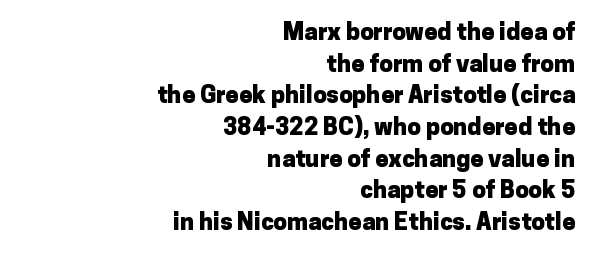
{"italic": "no", "bold": "yes", "underline": "no", "align": "right", "line_spacing": "normal", "line_spacing_ratio": 1.32, "letter_spacing": "normal", "letter_spacing_em": 0.0, "glyph_px": 24}
